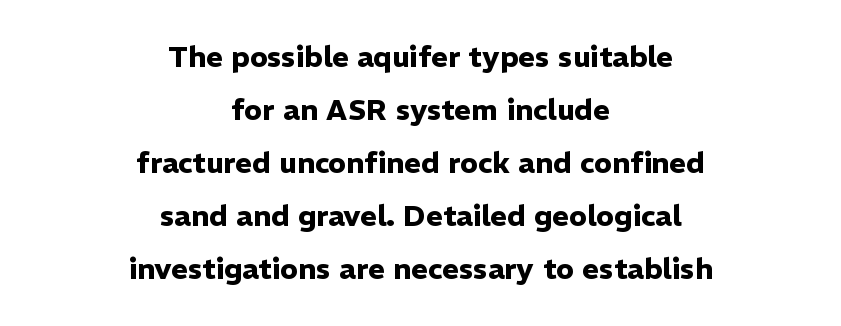
Q: Is the text bold? A: Yes.
Q: Is the text italic (slanted)? A: No, it is upright.
Q: Is the typeface a serif or a sans-serif typeface? A: Sans-serif.
Q: Is the text underlined? A: No.
Q: How is the paragraph aligned? A: Centered.
Q: Is the spacing between letters normal or unusually wide? A: Normal.
Q: Width (condensed, normal, or wide)? A: Normal.
Q: Stroke contrast? A: Low.
Q: x-height? A: Medium.
Q: Monospaced? A: No.
